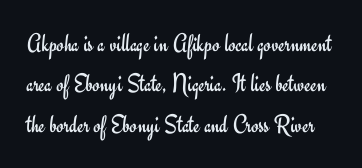
The image shows 26 px text type; set normal line spacing (1.55x), normal letter spacing, not underlined.
